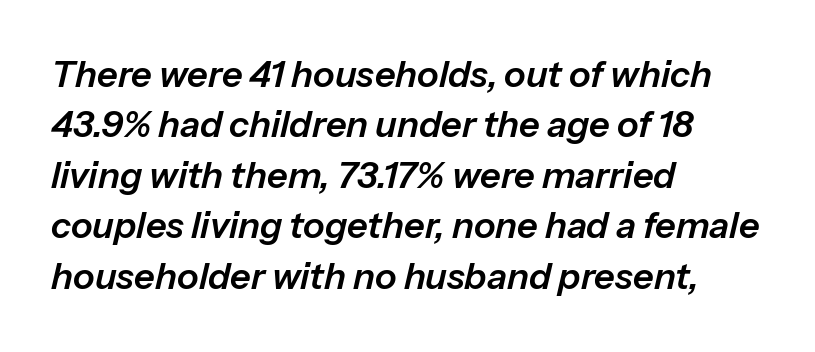
The image shows 36 px text type, italic (leaning right); set left-aligned, normal line spacing (1.4x), normal letter spacing, not underlined; low stroke contrast and a medium x-height.
